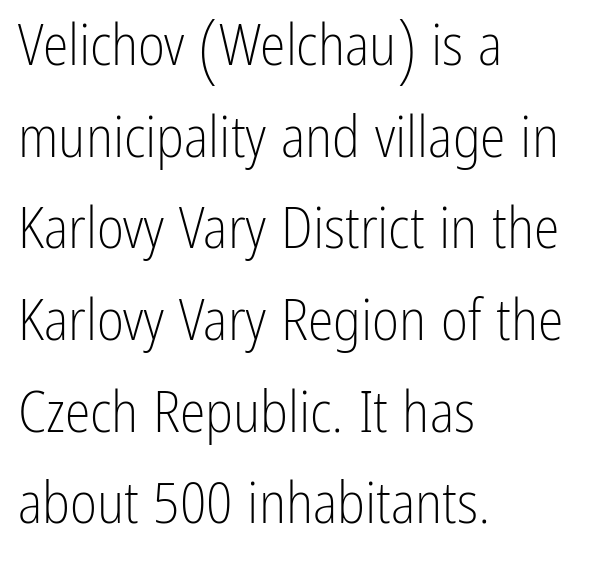
Q: Is the text bold? A: No.
Q: Is the text italic (slanted)? A: No, it is upright.
Q: Is the typeface a serif or a sans-serif typeface? A: Sans-serif.
Q: Is the text underlined? A: No.
Q: How is the paragraph aligned? A: Left-aligned.
Q: Is the spacing between letters normal or unusually wide? A: Normal.
Q: Is the spacing between lines tight, normal or loose? A: Normal.
Q: Width (condensed, normal, or wide)? A: Condensed.
Q: Stroke contrast? A: Low.
Q: x-height? A: Medium.
Q: Monospaced? A: No.
